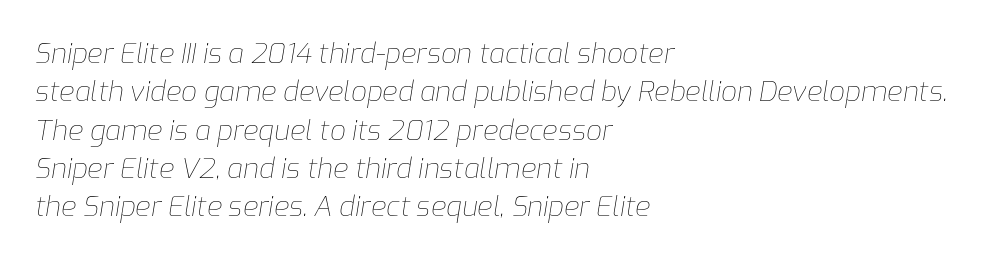
Rule under the text: the space is simply empty. The passage shown is typed in a proportional face where columns would drift. These lines stack with their left ends in a neat column. The face used here is rendered with its standard letterfit. Weight: in the light-to-regular range. Designer's note — italics engaged.
